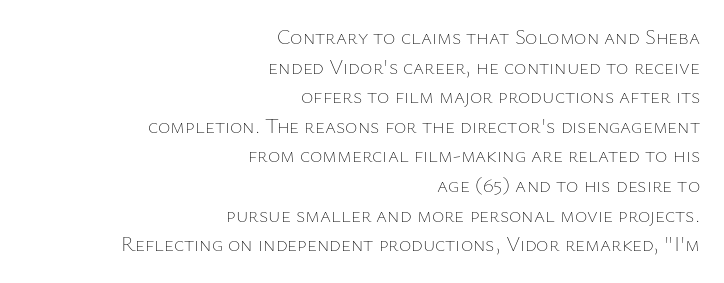
{"italic": "no", "bold": "no", "underline": "no", "align": "right", "line_spacing": "normal", "line_spacing_ratio": 1.41, "letter_spacing": "normal", "letter_spacing_em": 0.0, "glyph_px": 21}
